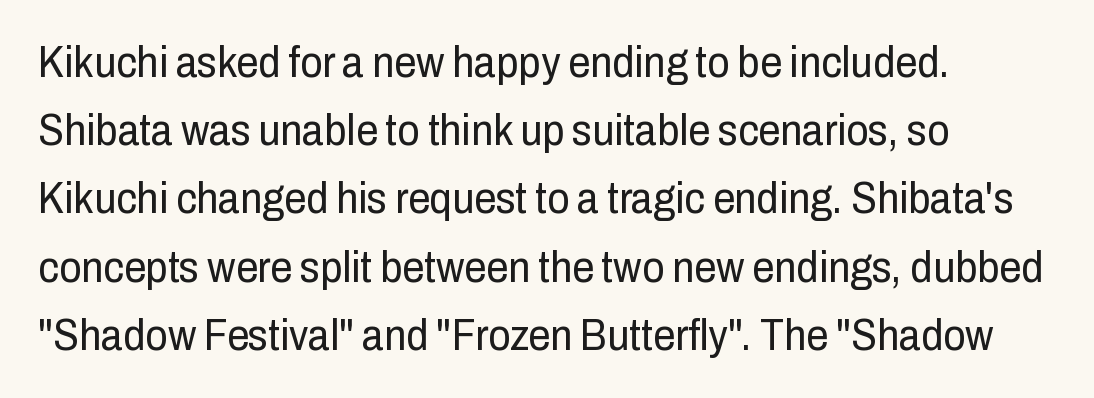
The image shows 44 px regular-weight, condensed sans-serif type, upright; set left-aligned, normal line spacing (1.55x), normal letter spacing, not underlined; low stroke contrast and a medium x-height.
